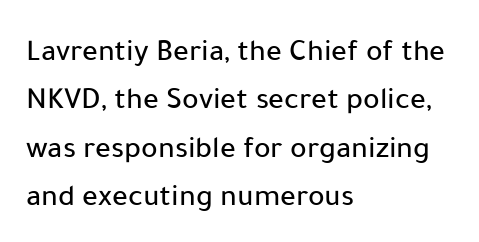
{"serif": "no", "italic": "no", "width": "normal", "stroke_contrast": "low", "x_height": "medium", "monospaced": "no", "underline": "no", "align": "left", "line_spacing": "normal", "line_spacing_ratio": 1.56, "letter_spacing": "normal", "letter_spacing_em": 0.0, "glyph_px": 31}
